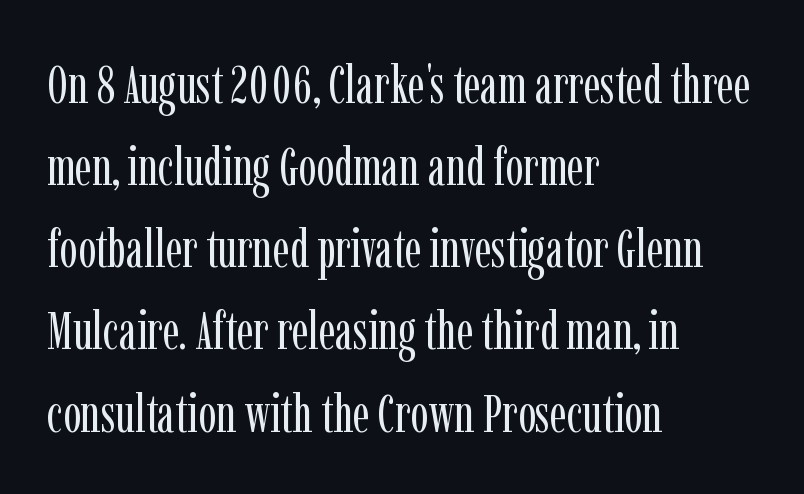
Is there much room between lines? A standard amount, neither cramped nor airy. A typesetter would call this proportional, since set widths differ per character. Clear beneath every line of the passage. Tracking here is standard; glyphs follow each other at the usual distance.
